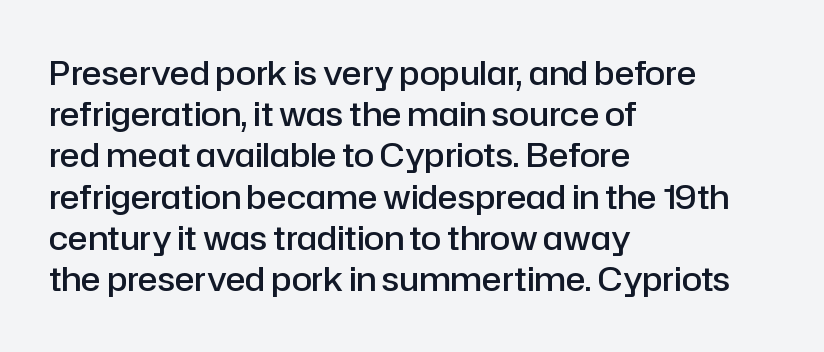
{"serif": "no", "italic": "no", "bold": "semi", "weight": "semibold", "width": "normal", "stroke_contrast": "low", "x_height": "medium", "monospaced": "no", "underline": "no", "align": "left", "line_spacing": "normal", "line_spacing_ratio": 1.25, "letter_spacing": "normal", "letter_spacing_em": 0.0, "glyph_px": 33}
